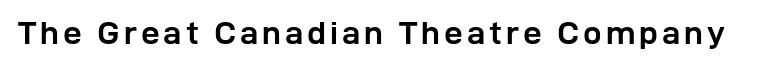
The foot of each line stays bare and open. Proportional: the letters do not fall into vertical columns. The type sits square on the baseline with zero lean. Unlike a traditional serif, this face leaves its strokes unadorned.
